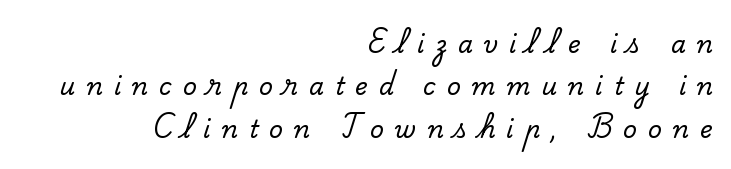
The image shows 24 px text type; set right-aligned, line spacing 1.77x, unusually wide letter spacing (+0.46 em), not underlined.
